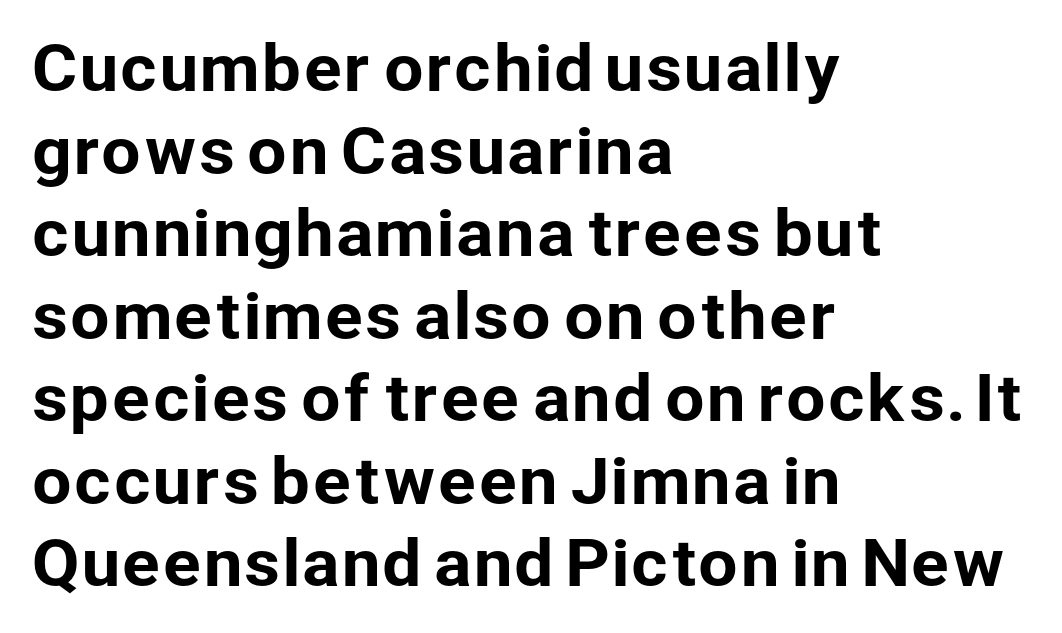
Is there any slant? The stems are plumb. In terms of leading, this rendering sits right in the middle. Note the varied advance widths — an 'i' is clearly narrower than an 'm'. No extra tracking has been applied to these lines. Letterform terminals end flat and unadorned throughout the passage.
